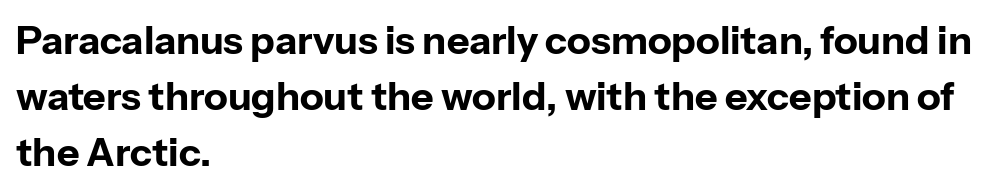
In terms of posture, this sample is upright. Interline gaps are of average width in this sample. This sample is left-justified, so line endings fall wherever the words run out. The passage shown has conventional tracking throughout.
